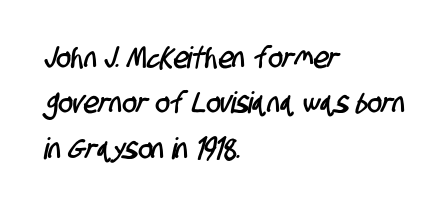
Q: Is the typeface a serif or a sans-serif typeface? A: Sans-serif.
Q: Is the text underlined? A: No.
Q: How is the paragraph aligned? A: Left-aligned.
Q: Is the spacing between letters normal or unusually wide? A: Normal.
Q: Is the spacing between lines tight, normal or loose? A: Normal.
Q: Width (condensed, normal, or wide)? A: Condensed.
Q: Stroke contrast? A: Low.
Q: x-height? A: Large.
Q: Monospaced? A: No.
